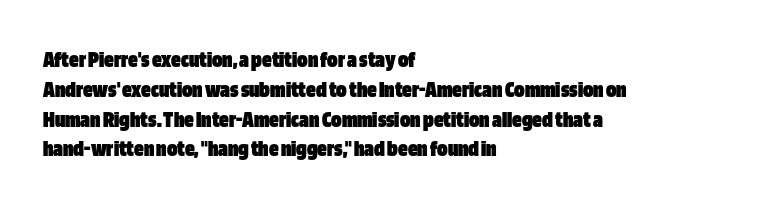
{"italic": "no", "bold": "yes", "underline": "no", "align": "left", "line_spacing_ratio": 1.24, "letter_spacing": "normal", "letter_spacing_em": 0.0, "glyph_px": 24}
